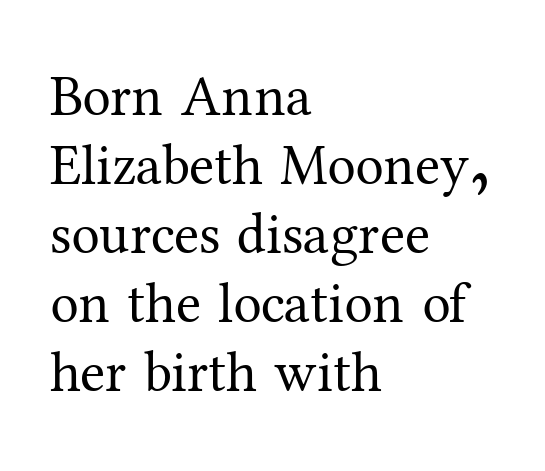
Inter-character spacing is left at the font's built-in metrics. In CSS terms this would be text-align: left. Do the letters lean? They stand straight. The typesetting does not lean heavy: it is not bold. Regarding serifs, this sample has them.
